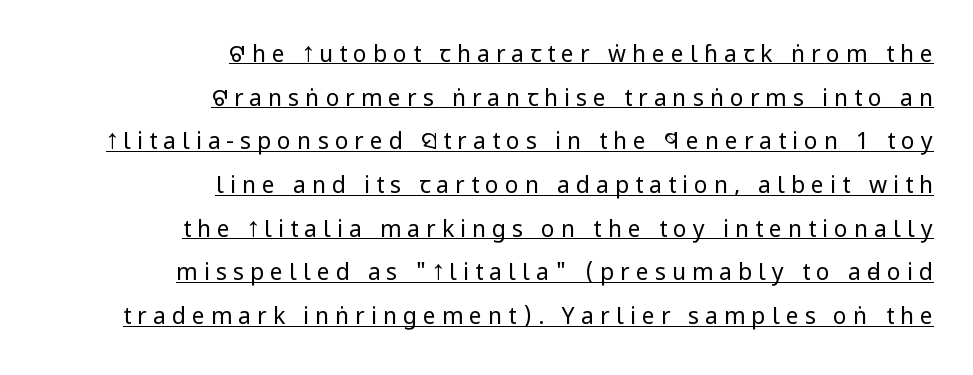
The image shows 23 px text type, upright; set right-aligned, loose line spacing (1.9x), unusually wide letter spacing (+0.26 em), underlined.
